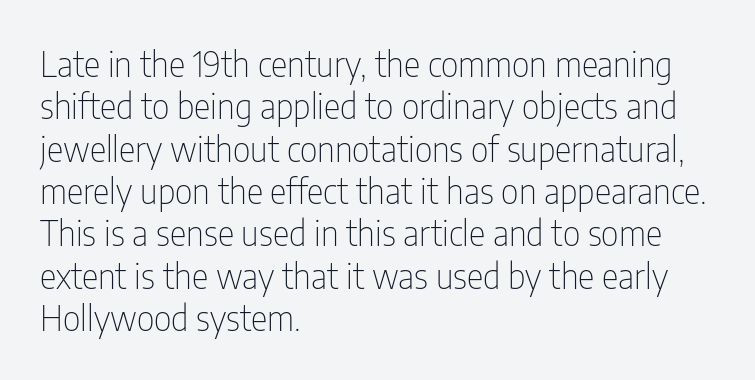
{"serif": "no", "italic": "no", "bold": "no", "weight": "thin", "width": "condensed", "stroke_contrast": "low", "x_height": "medium", "monospaced": "no", "underline": "no", "align": "left", "line_spacing_ratio": 1.21, "letter_spacing": "normal", "letter_spacing_em": 0.0, "glyph_px": 35}
